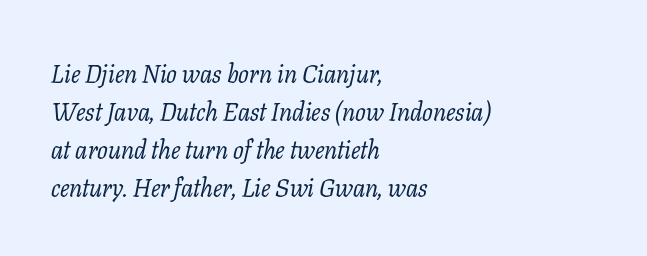
{"italic": "yes", "lean": "right", "slant_degrees": 11, "bold": "no", "underline": "no", "align": "left", "line_spacing": "normal", "line_spacing_ratio": 1.52, "letter_spacing": "normal", "letter_spacing_em": 0.0, "glyph_px": 25}
